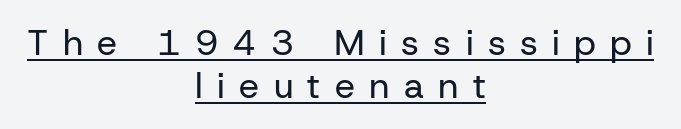
The image shows 36 px regular-weight sans-serif type, upright; set centered, line spacing 1.2x, unusually wide letter spacing (+0.4 em), underlined; low stroke contrast and a medium x-height.
